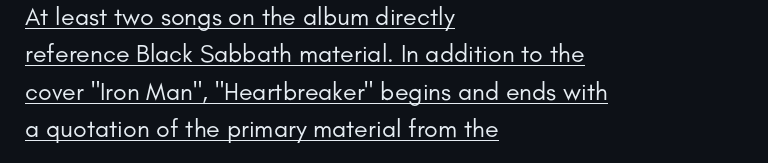
The image shows 25 px text type, upright; set left-aligned, normal line spacing (1.5x), normal letter spacing, underlined.
